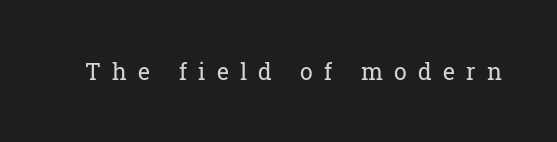
The baseline area is clear. The weight tops out at a normal text grade. Spacing between characters has been opened up far beyond the box default. Style check: upright.
